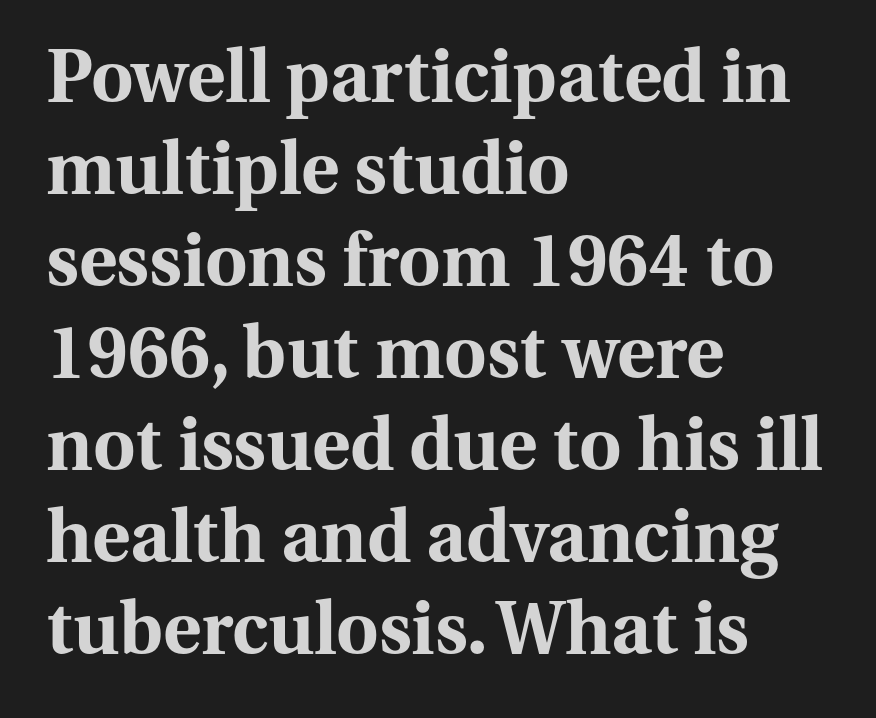
Q: Is the text bold? A: Yes.
Q: Is the text italic (slanted)? A: No, it is upright.
Q: Is the typeface a serif or a sans-serif typeface? A: Serif.
Q: Is the text underlined? A: No.
Q: How is the paragraph aligned? A: Left-aligned.
Q: Is the spacing between letters normal or unusually wide? A: Normal.
Q: Is the spacing between lines tight, normal or loose? A: Normal.
Q: Width (condensed, normal, or wide)? A: Normal.
Q: Stroke contrast? A: Medium.
Q: x-height? A: Medium.
Q: Monospaced? A: No.
